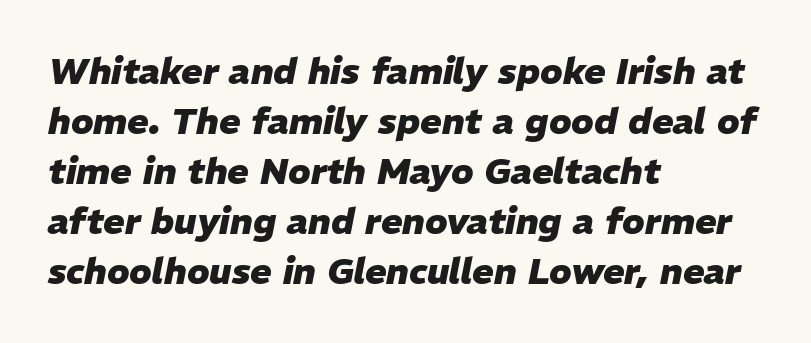
{"italic": "yes", "lean": "right", "slant_degrees": 11, "bold": "yes", "weight": "heavy", "width": "normal", "stroke_contrast": "low", "x_height": "medium", "monospaced": "no", "underline": "no", "align": "left", "line_spacing": "normal", "line_spacing_ratio": 1.39, "letter_spacing": "normal", "letter_spacing_em": 0.0, "glyph_px": 36}
